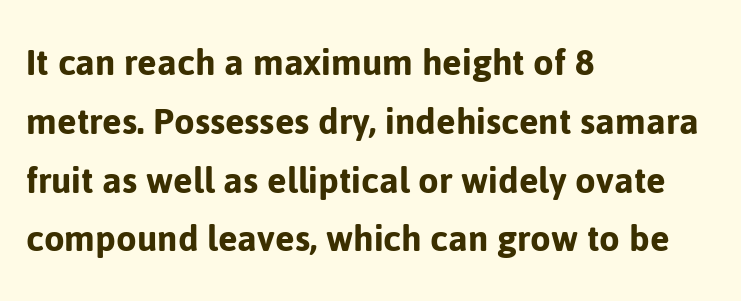
The image shows 42 px sans-serif type, upright; set left-aligned, normal line spacing (1.4x), normal letter spacing, not underlined; low stroke contrast and a medium x-height.
